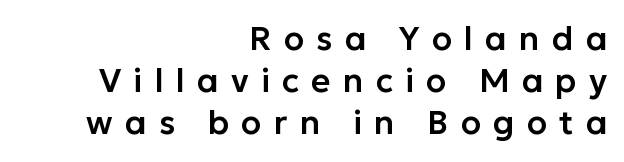
Q: Is the text italic (slanted)? A: No, it is upright.
Q: Is the typeface a serif or a sans-serif typeface? A: Sans-serif.
Q: Is the text underlined? A: No.
Q: How is the paragraph aligned? A: Right-aligned.
Q: Is the spacing between letters normal or unusually wide? A: Unusually wide.
Q: Is the spacing between lines tight, normal or loose? A: Normal.
Q: Width (condensed, normal, or wide)? A: Normal.
Q: Stroke contrast? A: Low.
Q: x-height? A: Medium.
Q: Monospaced? A: No.
